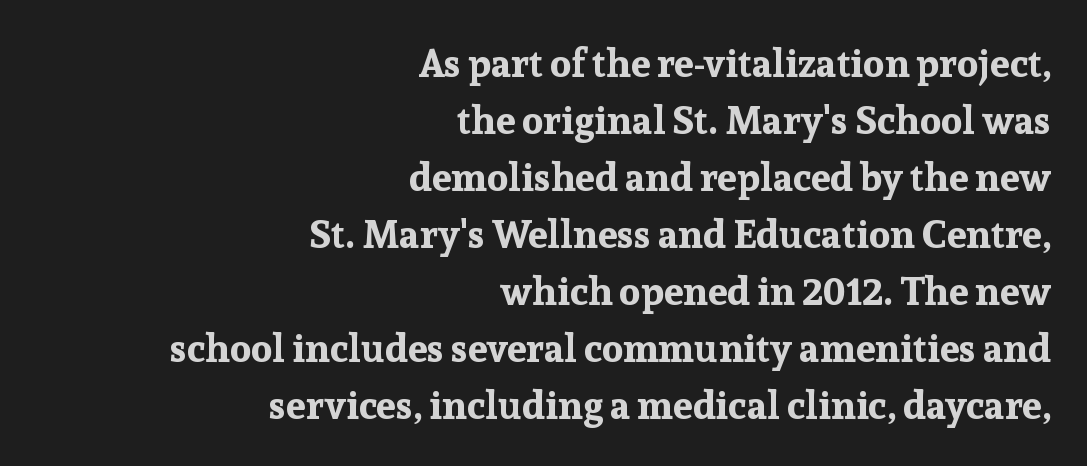
The image shows 39 px bold serif type, upright; set right-aligned, normal line spacing (1.46x), normal letter spacing, not underlined; low stroke contrast and a medium x-height.
